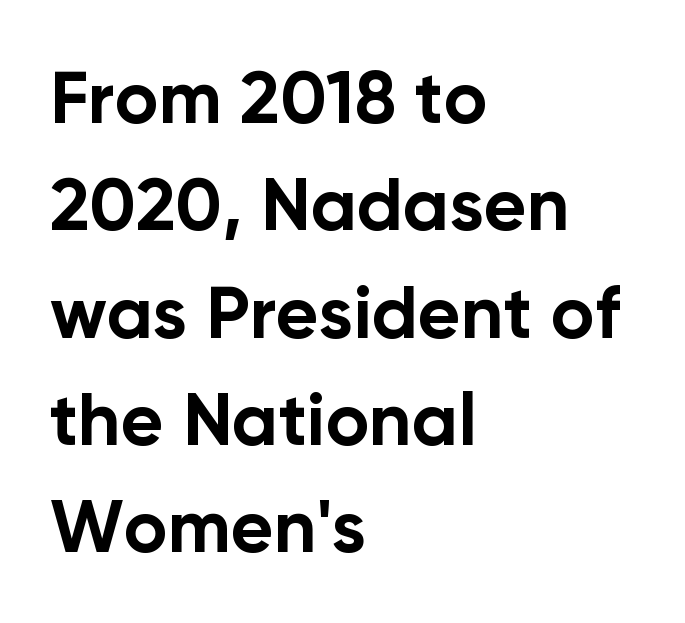
The leading is moderate, giving the passage an even texture. Is this a fixed-width face? No — the glyphs have proportional, varying widths. Here the glyphs are tracked normally, forming tight word shapes. Clear beneath every line of the passage.
